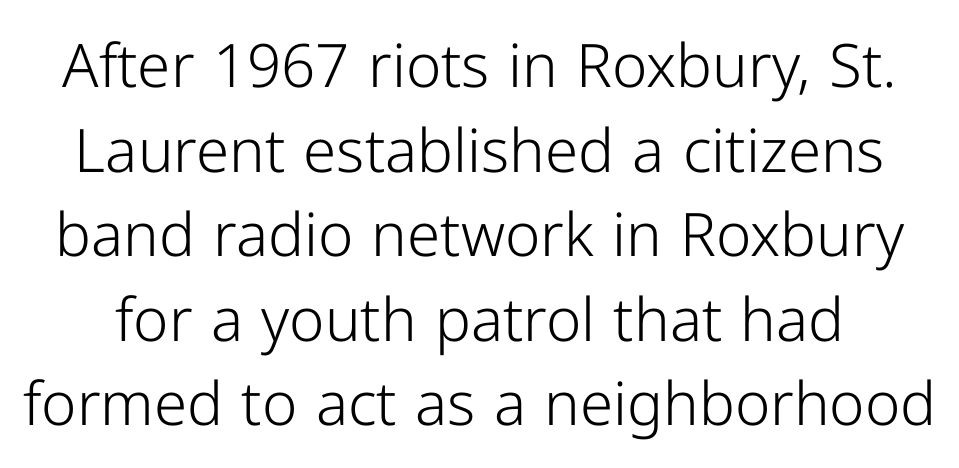
The letters stand straight up with perfectly vertical stems. In terms of letterspacing, this is plain default setting. Students, observe: this is what conventionally led text looks like. Think of a printed novel: that variable character pitch is what you see here. A light-to-regular cut is what we see here.
